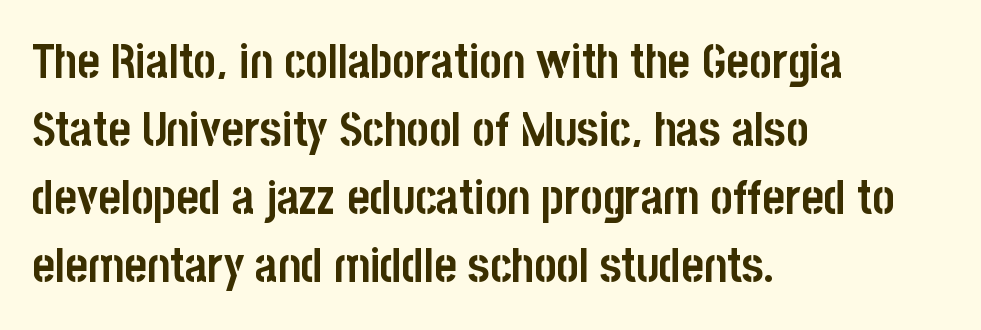
{"serif": "no", "italic": "no", "bold": "yes", "weight": "semibold", "width": "condensed", "stroke_contrast": "low", "x_height": "large", "monospaced": "no", "underline": "no", "align": "left", "line_spacing": "normal", "line_spacing_ratio": 1.42, "letter_spacing": "normal", "letter_spacing_em": 0.0, "glyph_px": 48}
